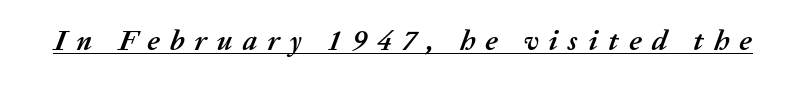
Q: Is the text bold? A: Yes.
Q: Is the text italic (slanted)? A: Yes, it leans right by about 20 degrees.
Q: Is the text underlined? A: Yes.
Q: Is the spacing between letters normal or unusually wide? A: Unusually wide.
Q: Width (condensed, normal, or wide)? A: Normal.
Q: Stroke contrast? A: Medium.
Q: x-height? A: Medium.
Q: Monospaced? A: No.
